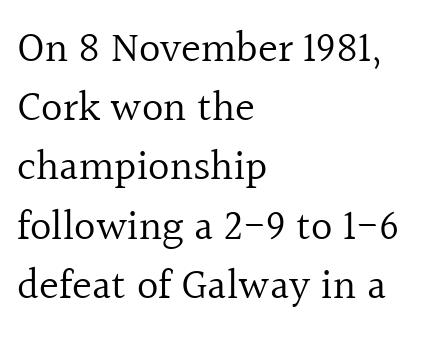
One-word summary of the alignment: left. Regarding serifs, this sample has them. Lines of text with bare space underneath. The gaps between neighbouring characters are ordinary and unremarkable. Proportional: the letters do not fall into vertical columns.
